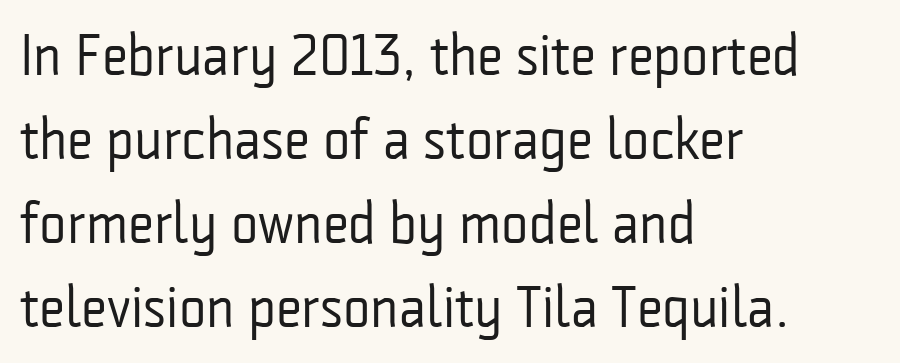
Q: Is the text bold? A: No.
Q: Is the text italic (slanted)? A: No, it is upright.
Q: Is the typeface a serif or a sans-serif typeface? A: Sans-serif.
Q: Is the text underlined? A: No.
Q: How is the paragraph aligned? A: Left-aligned.
Q: Is the spacing between letters normal or unusually wide? A: Normal.
Q: Is the spacing between lines tight, normal or loose? A: Normal.
Q: Width (condensed, normal, or wide)? A: Condensed.
Q: Stroke contrast? A: Low.
Q: x-height? A: Medium.
Q: Monospaced? A: No.
